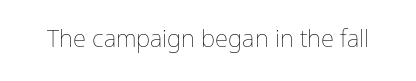
Q: Is the text bold? A: No.
Q: Is the text italic (slanted)? A: No, it is upright.
Q: Is the text underlined? A: No.
Q: Is the spacing between letters normal or unusually wide? A: Normal.
